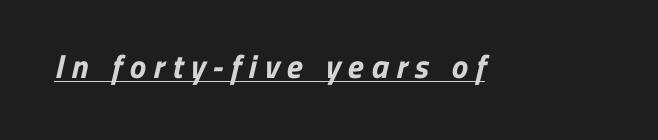
The image shows 33 px bold sans-serif type; set unusually wide letter spacing (+0.23 em), underlined; low stroke contrast and a medium x-height.
